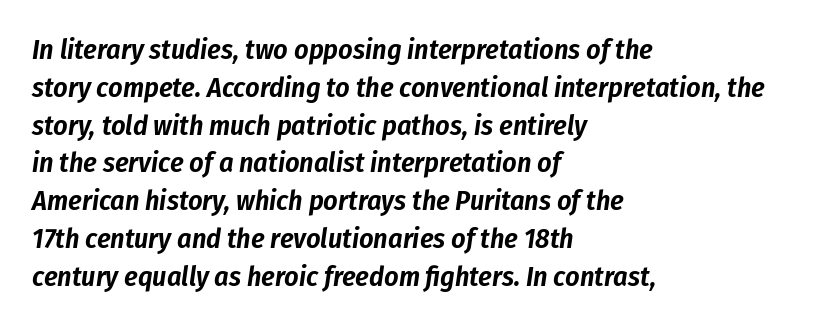
The image shows 28 px condensed type, italic (leaning right); set left-aligned, normal line spacing (1.35x), normal letter spacing, not underlined; low stroke contrast and a medium x-height.
